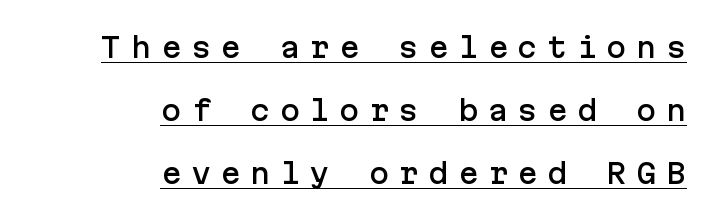
The image shows 27 px text type, upright; set right-aligned, loose line spacing (2.34x), unusually wide letter spacing (+0.35 em), underlined.
